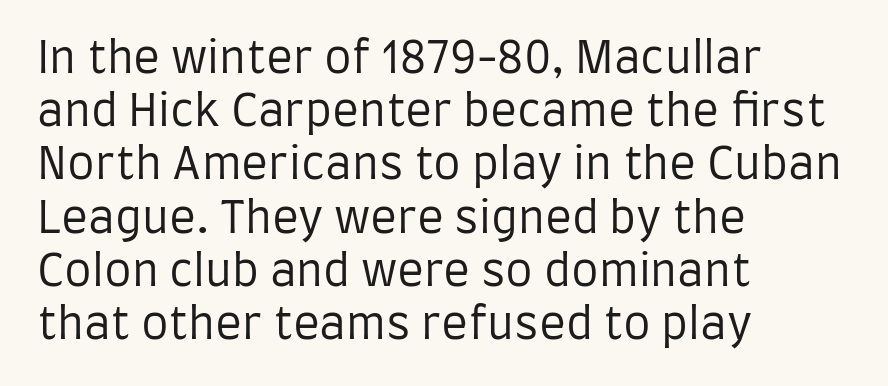
The image shows 44 px regular-weight, condensed sans-serif type, upright; set left-aligned, line spacing 1.21x, normal letter spacing, not underlined; low stroke contrast and a large x-height.
